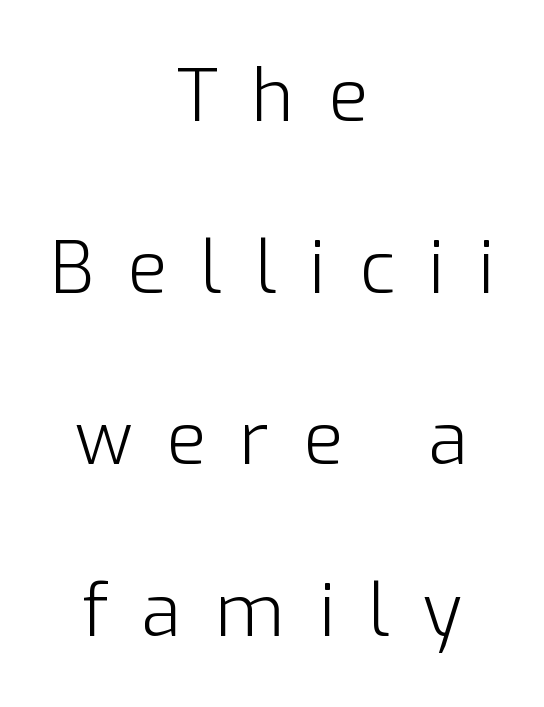
{"serif": "no", "italic": "no", "bold": "no", "weight": "light", "width": "normal", "stroke_contrast": "low", "x_height": "medium", "monospaced": "no", "underline": "no", "align": "center", "line_spacing": "loose", "line_spacing_ratio": 2.35, "letter_spacing": "wide", "letter_spacing_em": 0.46, "glyph_px": 73}
